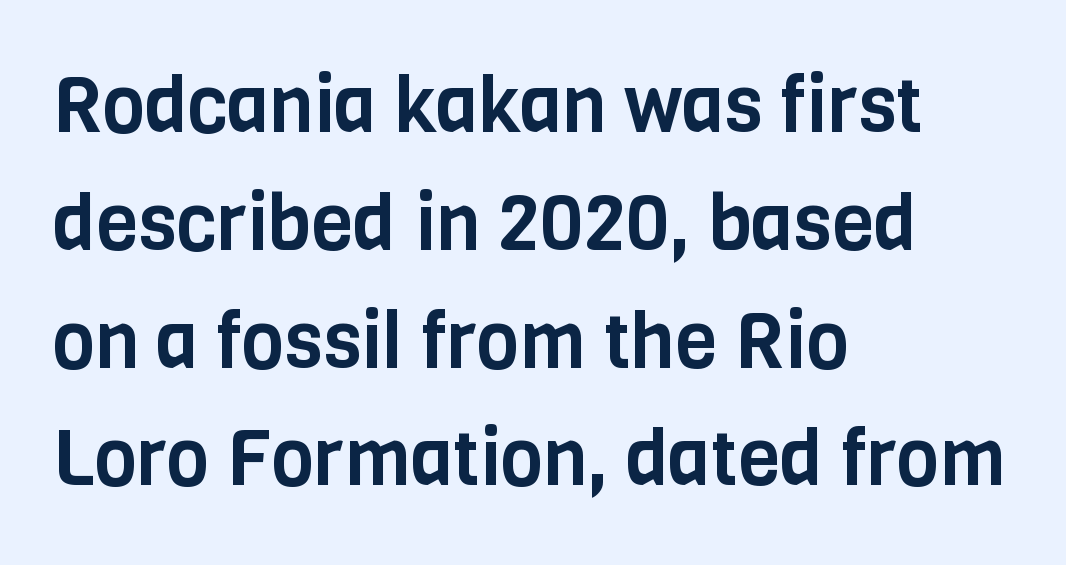
Q: Is the text italic (slanted)? A: No, it is upright.
Q: Is the typeface a serif or a sans-serif typeface? A: Sans-serif.
Q: Is the text underlined? A: No.
Q: How is the paragraph aligned? A: Left-aligned.
Q: Is the spacing between letters normal or unusually wide? A: Normal.
Q: Is the spacing between lines tight, normal or loose? A: Normal.
Q: Width (condensed, normal, or wide)? A: Condensed.
Q: Stroke contrast? A: Low.
Q: x-height? A: Large.
Q: Monospaced? A: No.
